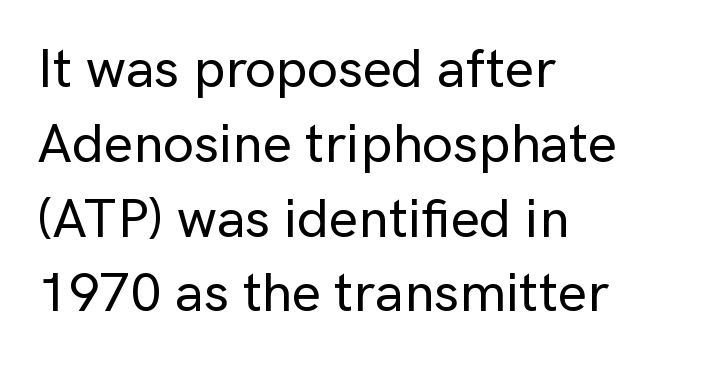
The image shows 55 px sans-serif type, upright; set left-aligned, normal line spacing (1.36x), normal letter spacing, not underlined; low stroke contrast and a medium x-height.
